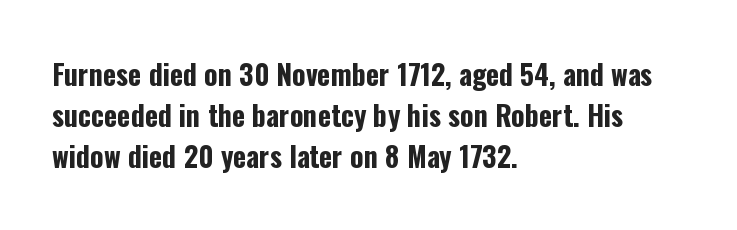
The image shows 28 px bold, condensed sans-serif type, upright; set left-aligned, normal line spacing (1.47x), normal letter spacing, not underlined; low stroke contrast and a medium x-height.
